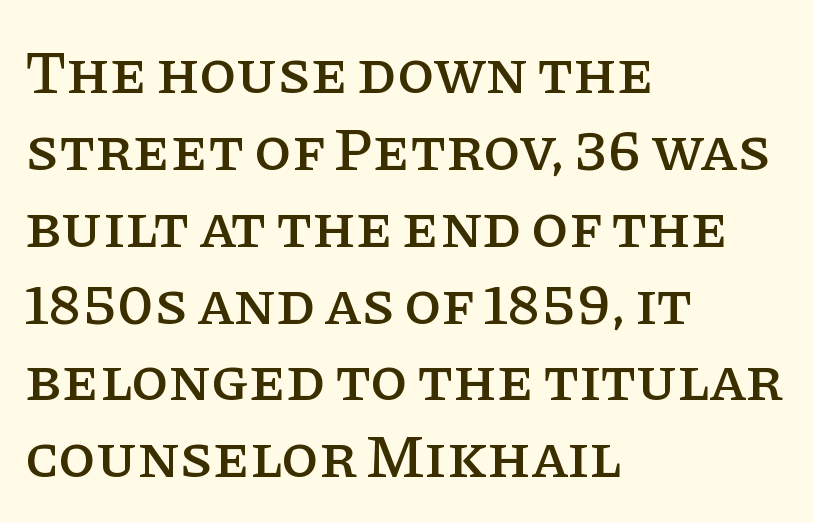
These lines are rendered in a variable-pitch font. Are there feet on the stems? There are — it's a serif. Descenders hang freely into open space. When letters stand straight like this, we call the style roman or upright. This rendering leaves character spacing at its baseline value. Students, observe: this is what conventionally led text looks like.
